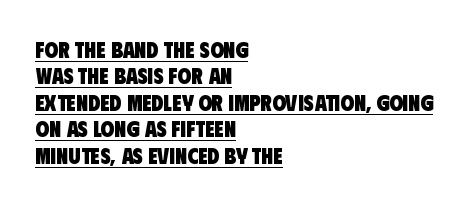
The image shows 22 px bold type; set left-aligned, line spacing 1.2x, normal letter spacing, underlined.
